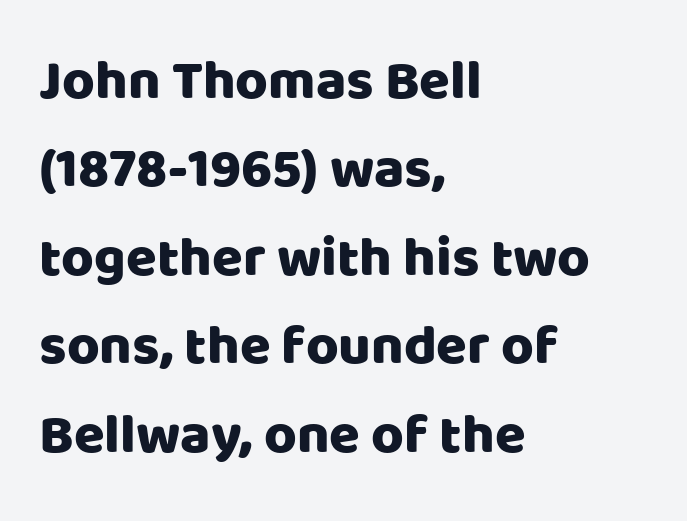
Q: Is the text italic (slanted)? A: No, it is upright.
Q: Is the typeface a serif or a sans-serif typeface? A: Sans-serif.
Q: Is the text underlined? A: No.
Q: How is the paragraph aligned? A: Left-aligned.
Q: Is the spacing between letters normal or unusually wide? A: Normal.
Q: Is the spacing between lines tight, normal or loose? A: Normal.
Q: Width (condensed, normal, or wide)? A: Normal.
Q: Stroke contrast? A: Low.
Q: x-height? A: Large.
Q: Monospaced? A: No.
